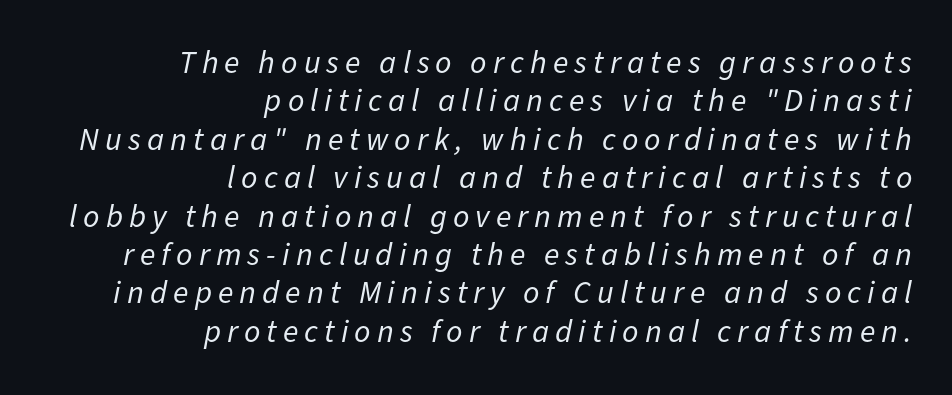
Q: Is the text bold? A: No.
Q: Is the text italic (slanted)? A: Yes, it leans right by about 11 degrees.
Q: Is the text underlined? A: No.
Q: How is the paragraph aligned? A: Right-aligned.
Q: Width (condensed, normal, or wide)? A: Normal.
Q: Stroke contrast? A: Low.
Q: x-height? A: Medium.
Q: Monospaced? A: No.
